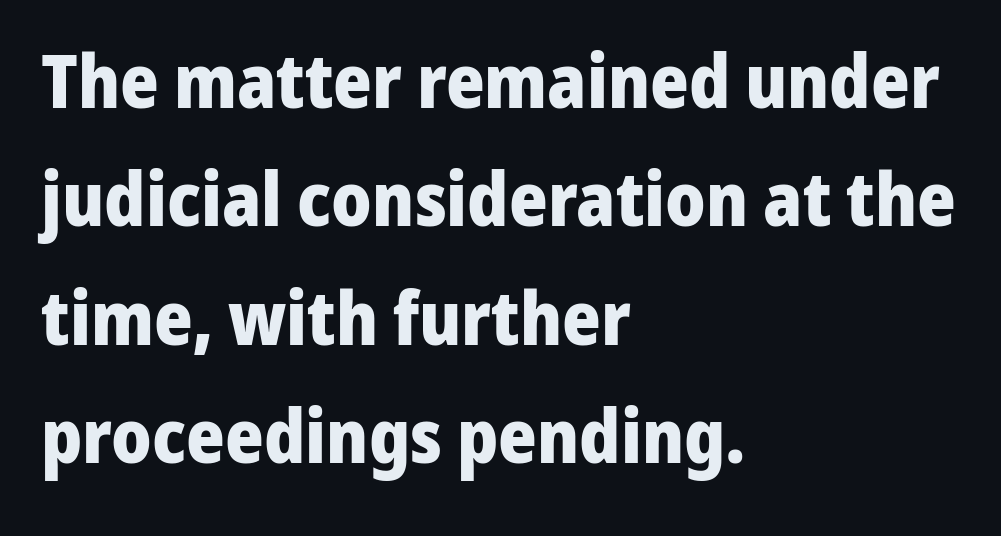
In CSS terms this would be text-align: left. Honestly, there is no underline to notice here at all. Each new line begins a customary step beneath the previous one. This rendering leaves character spacing at its baseline value. Do the letters lean? They stand straight.
